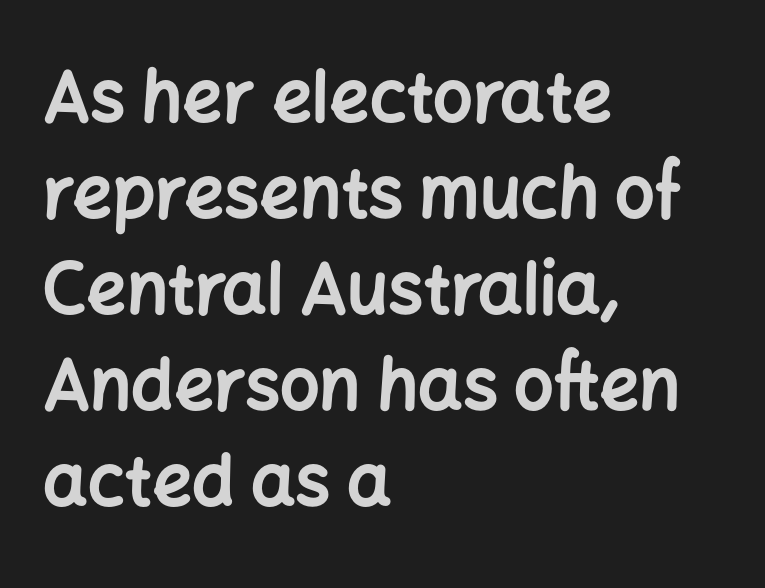
{"serif": "no", "italic": "no", "bold": "yes", "weight": "bold", "width": "normal", "stroke_contrast": "low", "x_height": "medium", "monospaced": "no", "underline": "no", "align": "left", "line_spacing": "normal", "line_spacing_ratio": 1.37, "letter_spacing": "normal", "letter_spacing_em": 0.0, "glyph_px": 70}
